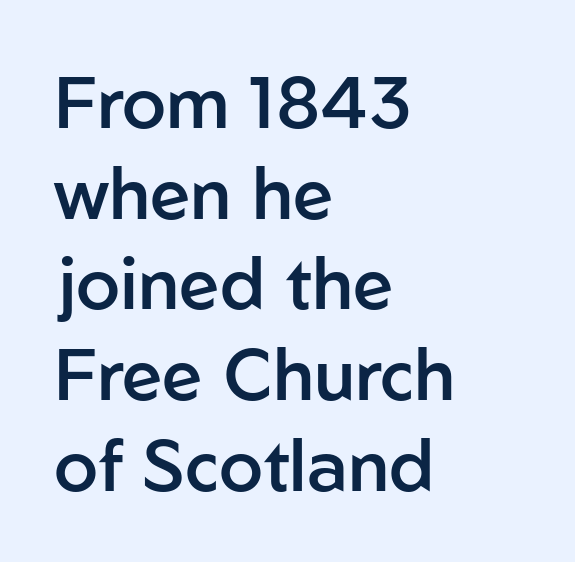
Q: Is the text bold? A: Semi-bold.
Q: Is the text italic (slanted)? A: No, it is upright.
Q: Is the typeface a serif or a sans-serif typeface? A: Sans-serif.
Q: Is the text underlined? A: No.
Q: How is the paragraph aligned? A: Left-aligned.
Q: Is the spacing between letters normal or unusually wide? A: Normal.
Q: Is the spacing between lines tight, normal or loose? A: Normal.
Q: Width (condensed, normal, or wide)? A: Normal.
Q: Stroke contrast? A: Low.
Q: x-height? A: Medium.
Q: Monospaced? A: No.
